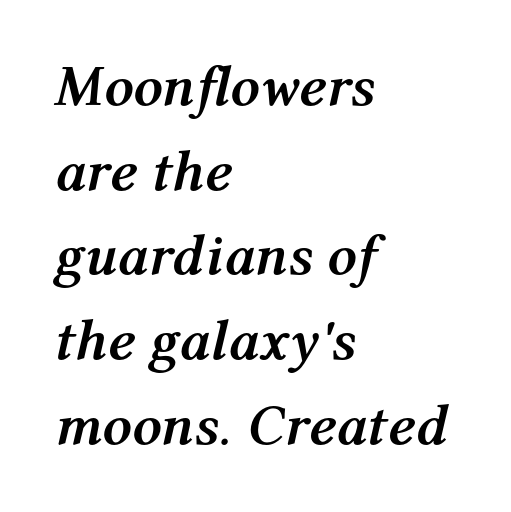
The image shows 58 px semibold type, italic (leaning right); set left-aligned, normal line spacing (1.46x), normal letter spacing, not underlined; medium stroke contrast and a medium x-height.
